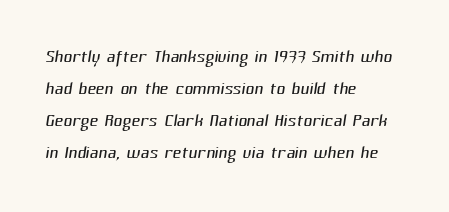
Q: Is the text bold? A: No.
Q: Is the text underlined? A: No.
Q: How is the paragraph aligned? A: Left-aligned.
Q: Is the spacing between letters normal or unusually wide? A: Normal.
Q: Is the spacing between lines tight, normal or loose? A: Normal.
